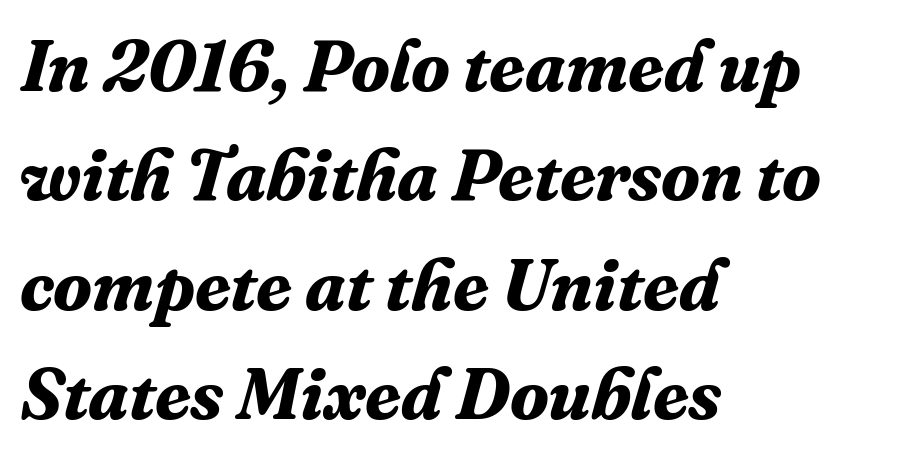
Q: Is the text bold? A: Yes.
Q: Is the text italic (slanted)? A: Yes, it leans right by about 16 degrees.
Q: Is the typeface a serif or a sans-serif typeface? A: Serif.
Q: Is the text underlined? A: No.
Q: How is the paragraph aligned? A: Left-aligned.
Q: Is the spacing between letters normal or unusually wide? A: Normal.
Q: Is the spacing between lines tight, normal or loose? A: Normal.
Q: Width (condensed, normal, or wide)? A: Normal.
Q: Stroke contrast? A: Medium.
Q: x-height? A: Medium.
Q: Monospaced? A: No.
